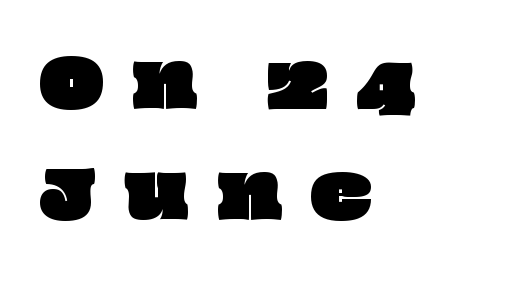
The image shows 64 px wide type; set left-aligned, line spacing 1.73x, unusually wide letter spacing (+0.44 em), not underlined; low stroke contrast and a large x-height.
